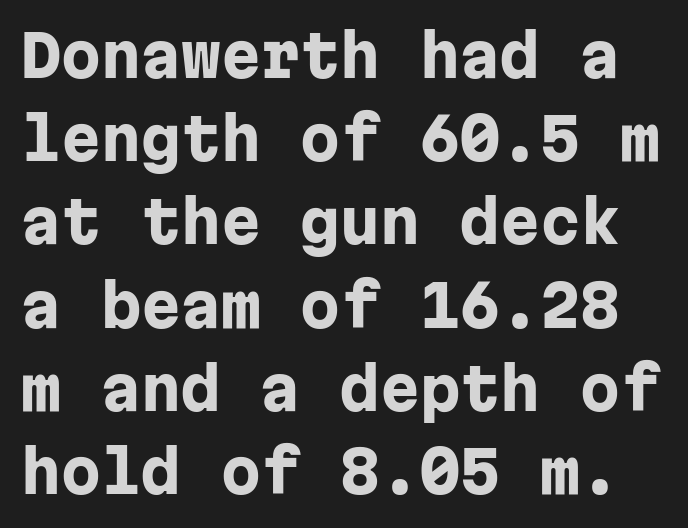
The image shows 57 px heavy sans-serif type, upright, monospaced; set normal line spacing (1.46x), normal letter spacing, not underlined; low stroke contrast and a medium x-height.
